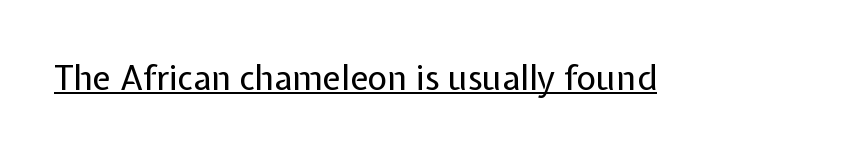
Q: Is the text bold? A: No.
Q: Is the text italic (slanted)? A: No, it is upright.
Q: Is the typeface a serif or a sans-serif typeface? A: Sans-serif.
Q: Is the text underlined? A: Yes.
Q: Is the spacing between letters normal or unusually wide? A: Normal.
Q: Width (condensed, normal, or wide)? A: Normal.
Q: Stroke contrast? A: Low.
Q: x-height? A: Medium.
Q: Monospaced? A: No.
